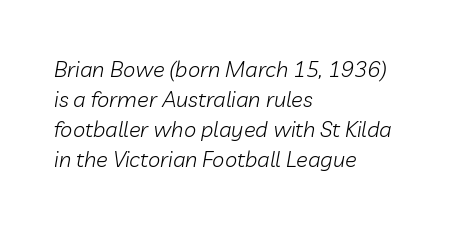
Does extra space separate the letters? No, they use regular spacing. These lines were composed using italics. Summary of vertical rhythm: regular, with standard interline spacing. The rag falls on the right side of this text block. Weight: not bold — regular or lighter.
